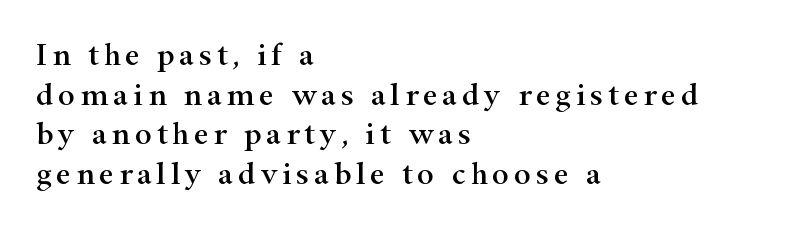
{"serif": "yes", "italic": "no", "width": "wide", "stroke_contrast": "high", "x_height": "small", "monospaced": "no", "underline": "no", "align": "left", "line_spacing_ratio": 1.24, "glyph_px": 32}
